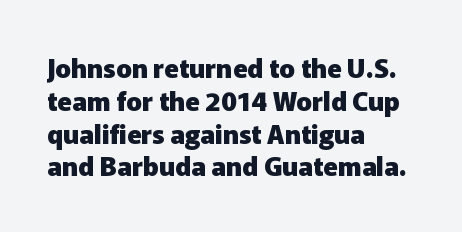
{"italic": "no", "bold": "yes", "underline": "no", "align": "left", "line_spacing": "normal", "line_spacing_ratio": 1.26, "letter_spacing": "normal", "letter_spacing_em": 0.0, "glyph_px": 26}
